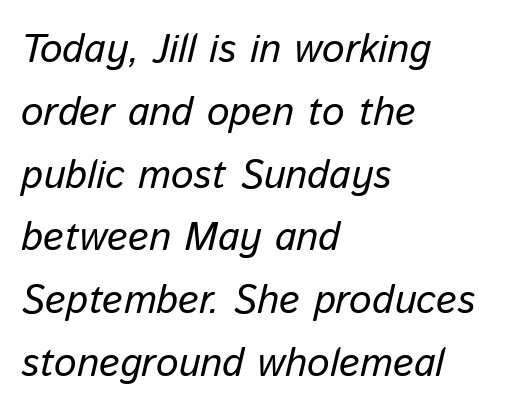
This sample has the flowing, uneven cadence of proportional lettering. The glyphs are unaccompanied by any horizontal stroke below them. Tall strokes in this sample are angled rather than plumb. The rendering keeps characters at their native spacing. The typesetter chose a ragged-right arrangement here.
